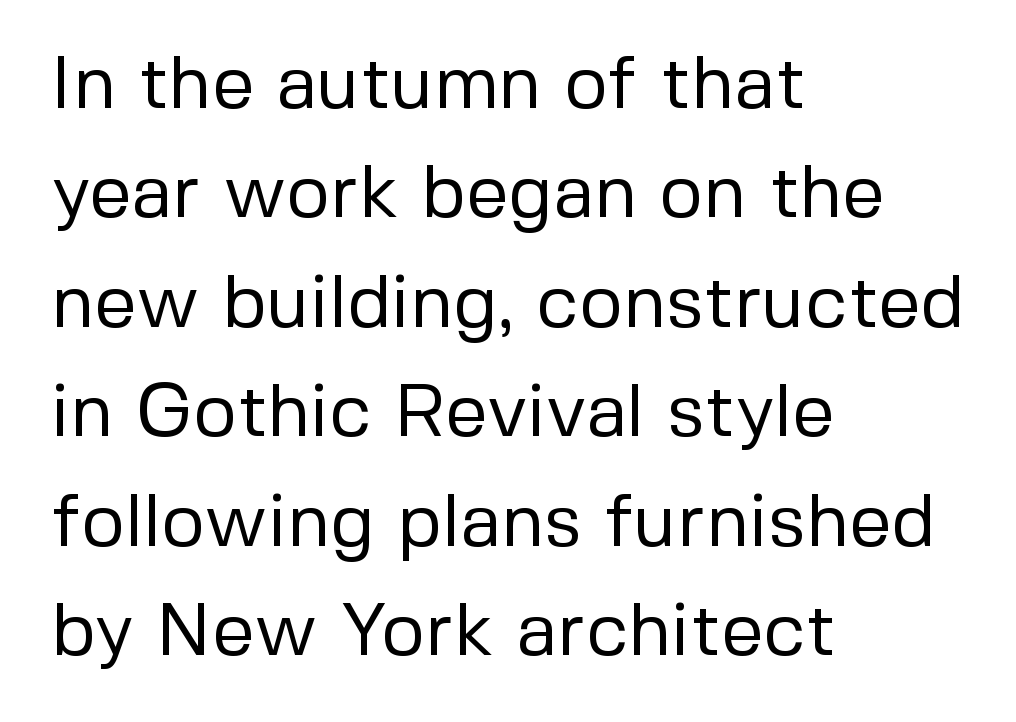
The image shows 75 px regular-weight sans-serif type, upright; set left-aligned, normal line spacing (1.46x), normal letter spacing, not underlined; low stroke contrast and a medium x-height.
